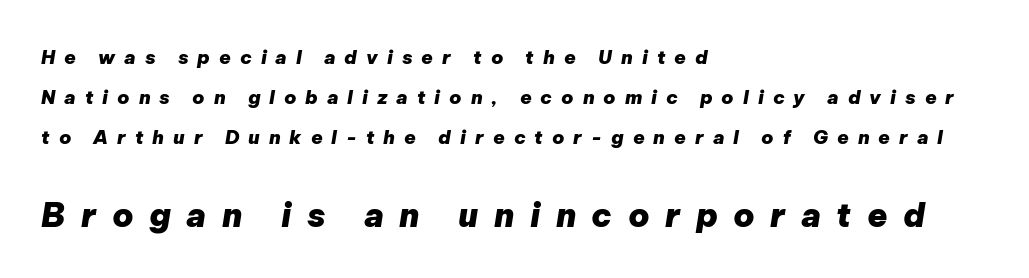
{"italic": "yes", "lean": "right", "slant_degrees": 9, "bold": "yes", "weight": "heavy", "width": "normal", "stroke_contrast": "low", "x_height": "medium", "monospaced": "no", "underline": "no", "align": "left", "line_spacing": "loose", "line_spacing_ratio": 2.1, "letter_spacing": "wide", "letter_spacing_em": 0.47, "larger_block": "second", "size_ratio": 1.74, "glyph_px": 33}
